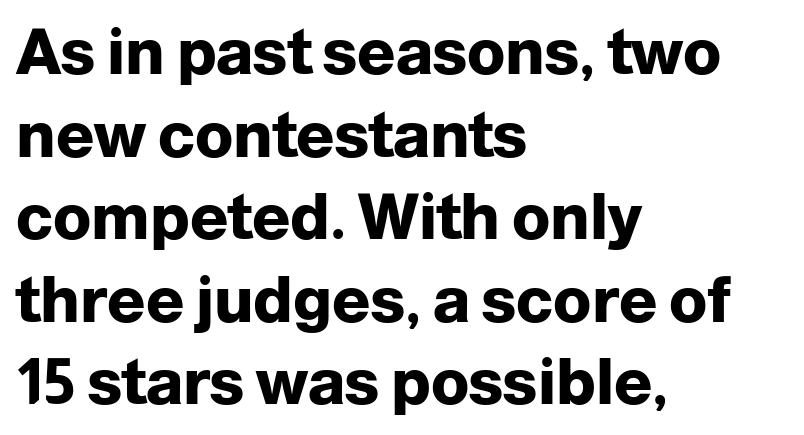
Weight: bold. Posture: upright roman. Rows of type keep a routine distance in the vertical direction. This sample has the flowing, uneven cadence of proportional lettering. All the whitespace from short lines collects on the right.
